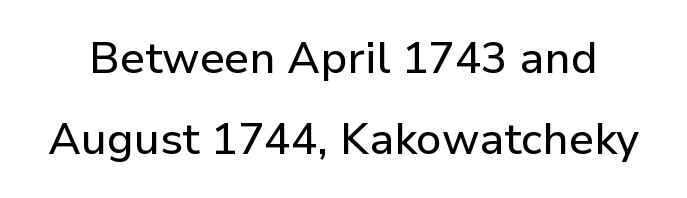
The image shows 44 px sans-serif type, upright; set line spacing 1.84x, normal letter spacing, not underlined; low stroke contrast and a medium x-height.
